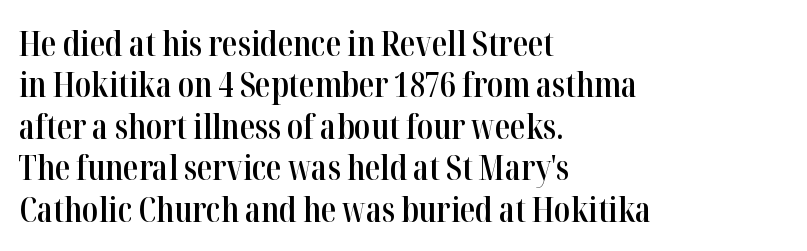
{"serif": "yes", "italic": "no", "bold": "semi", "weight": "semibold", "width": "condensed", "stroke_contrast": "high", "x_height": "medium", "monospaced": "no", "underline": "no", "align": "left", "line_spacing_ratio": 1.22, "letter_spacing": "normal", "letter_spacing_em": 0.0, "glyph_px": 34}
